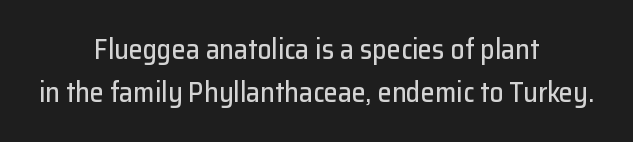
{"serif": "no", "italic": "no", "width": "normal", "stroke_contrast": "low", "x_height": "medium", "monospaced": "no", "underline": "no", "align": "center", "line_spacing": "normal", "line_spacing_ratio": 1.53, "letter_spacing": "normal", "letter_spacing_em": 0.0, "glyph_px": 28}
